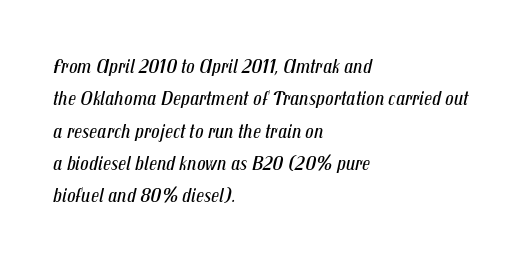
{"italic": "yes", "lean": "right", "slant_degrees": 12, "bold": "no", "underline": "no", "align": "left", "line_spacing": "normal", "line_spacing_ratio": 1.54, "letter_spacing": "normal", "letter_spacing_em": 0.0, "glyph_px": 21}
